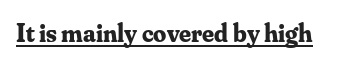
Q: Is the text bold? A: Yes.
Q: Is the text italic (slanted)? A: No, it is upright.
Q: Is the text underlined? A: Yes.
Q: Is the spacing between letters normal or unusually wide? A: Normal.
